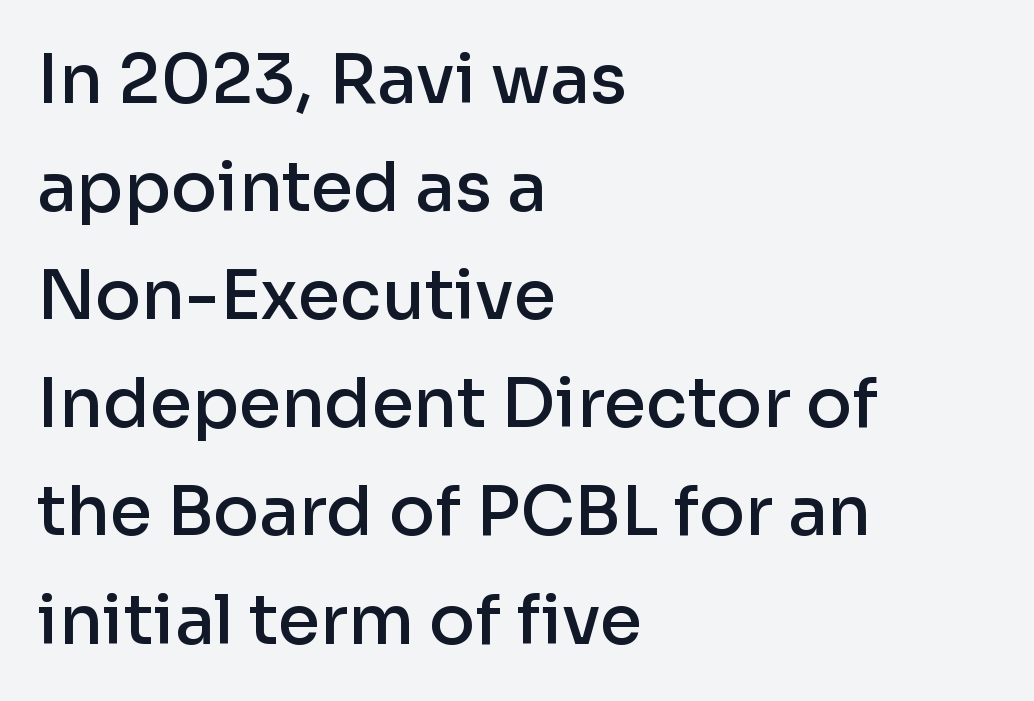
The image shows 68 px semibold sans-serif type, upright; set left-aligned, normal line spacing (1.59x), normal letter spacing, not underlined; low stroke contrast and a medium x-height.
